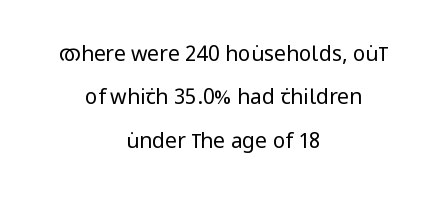
{"italic": "no", "bold": "no", "underline": "no", "align": "center", "line_spacing": "loose", "line_spacing_ratio": 2.07, "letter_spacing": "normal", "letter_spacing_em": 0.0, "glyph_px": 21}
